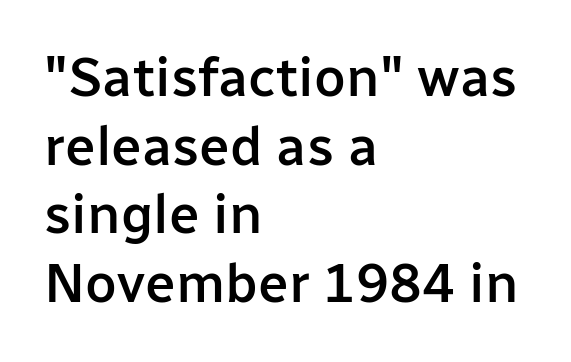
Only glyphs here, with clear space below each row. A typesetter would call this proportional, since set widths differ per character. Does the weight exceed regular? Yes, but only to semibold. Regular leading. Each word holds together tightly as a unit, with standard inter-letter gaps. Font category for this specimen: sans-serif.
